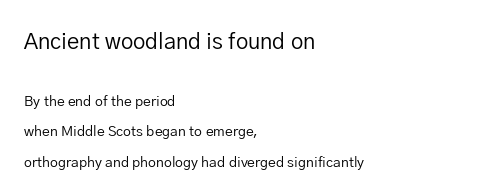
{"italic": "no", "bold": "no", "underline": "no", "align": "left", "line_spacing": "loose", "line_spacing_ratio": 2.18, "letter_spacing": "normal", "letter_spacing_em": 0.0, "larger_block": "first", "size_ratio": 1.57, "glyph_px": 22}
